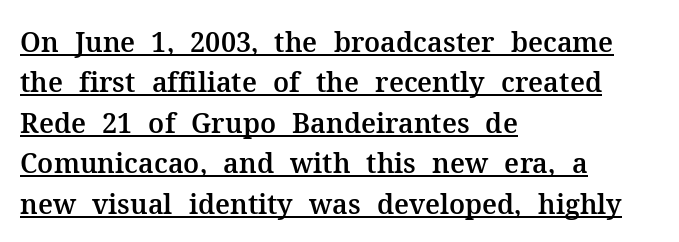
Q: Is the text italic (slanted)? A: No, it is upright.
Q: Is the text underlined? A: Yes.
Q: How is the paragraph aligned? A: Left-aligned.
Q: Is the spacing between letters normal or unusually wide? A: Normal.
Q: Is the spacing between lines tight, normal or loose? A: Normal.
